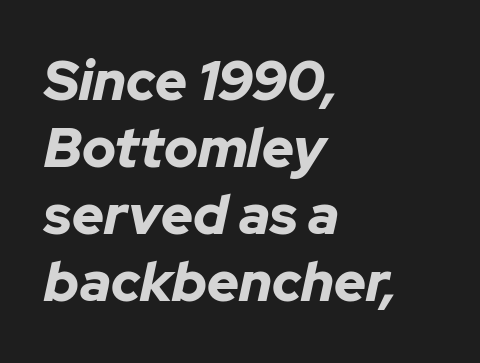
Layout note: lines flush left. Proportional: the letters do not fall into vertical columns. The zone under the glyphs is completely vacant. This sample uses plain, unmodified letter spacing. Does the weight exceed regular? Yes, all the way to bold.
